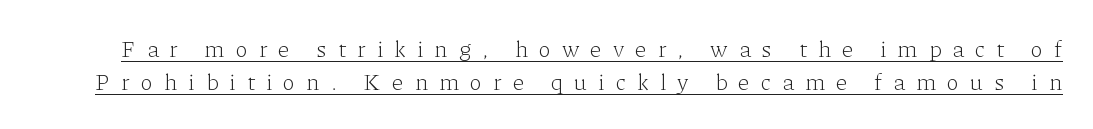
Q: Is the text bold? A: No.
Q: Is the text italic (slanted)? A: No, it is upright.
Q: Is the text underlined? A: Yes.
Q: Is the spacing between letters normal or unusually wide? A: Unusually wide.
Q: Is the spacing between lines tight, normal or loose? A: Normal.
